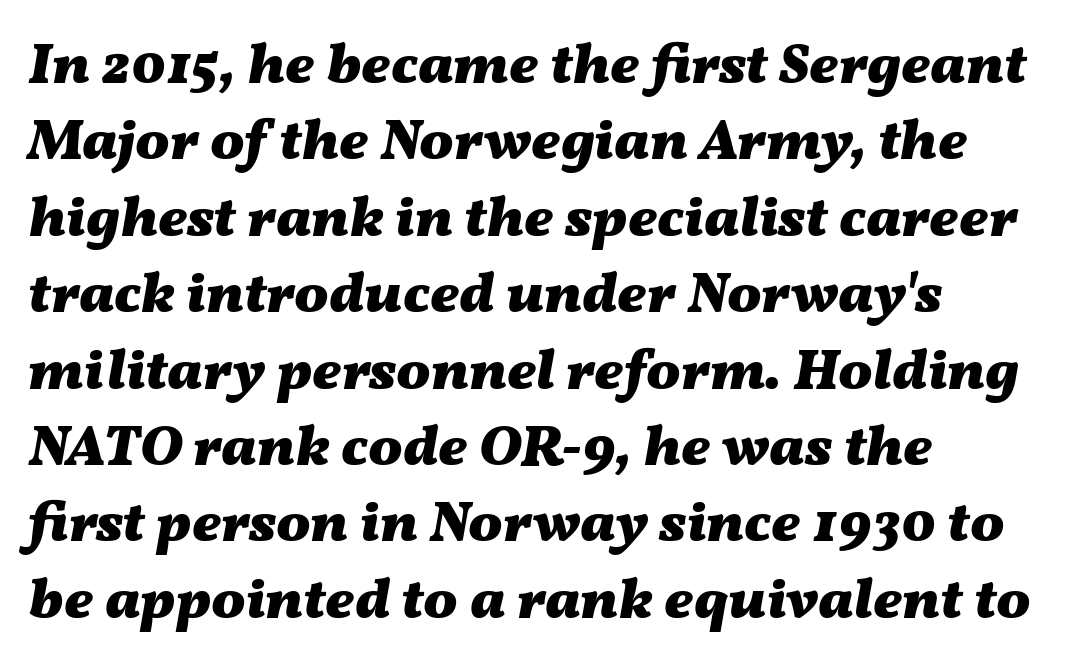
The image shows 57 px heavy, wide type, italic (leaning right); set left-aligned, normal line spacing (1.34x), normal letter spacing, not underlined; medium stroke contrast and a medium x-height.
